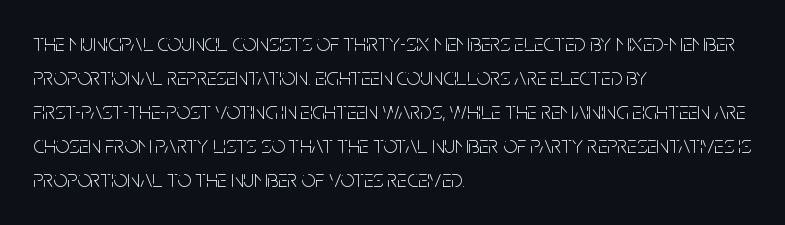
The image shows 24 px text type, upright; set left-aligned, normal line spacing (1.42x), normal letter spacing, not underlined.
